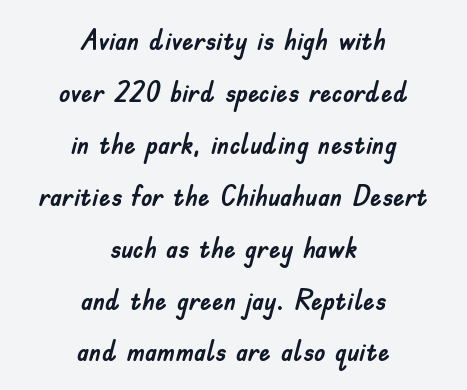
The image shows 29 px sans-serif type; set centered, line spacing 1.79x, normal letter spacing, not underlined; low stroke contrast and a small x-height.
